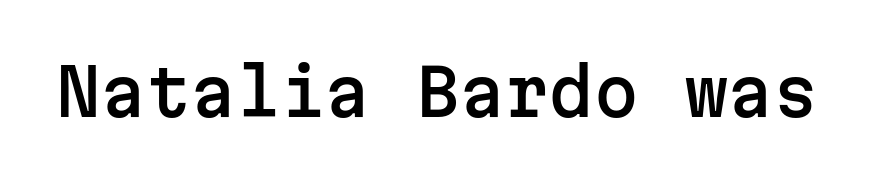
Q: Is the text italic (slanted)? A: No, it is upright.
Q: Is the typeface a serif or a sans-serif typeface? A: Sans-serif.
Q: Is the text underlined? A: No.
Q: Is the spacing between letters normal or unusually wide? A: Normal.
Q: Width (condensed, normal, or wide)? A: Normal.
Q: Stroke contrast? A: Low.
Q: x-height? A: Medium.
Q: Monospaced? A: Yes.
